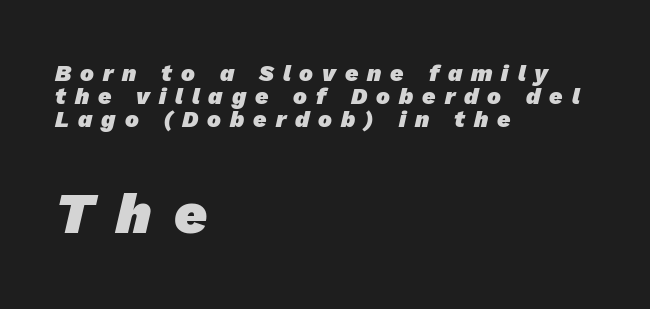
The passage shown is typeset with a sans-serif family. Strong, thick strokes mark this as bold type. Just letters on the line, the space beneath them empty. Is there much room between lines? No — they nearly touch.
